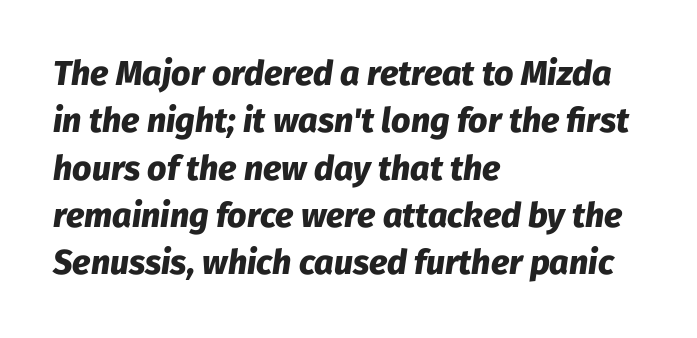
The image shows 34 px heavy type, italic (leaning right); set left-aligned, normal line spacing (1.39x), normal letter spacing, not underlined; low stroke contrast and a medium x-height.
